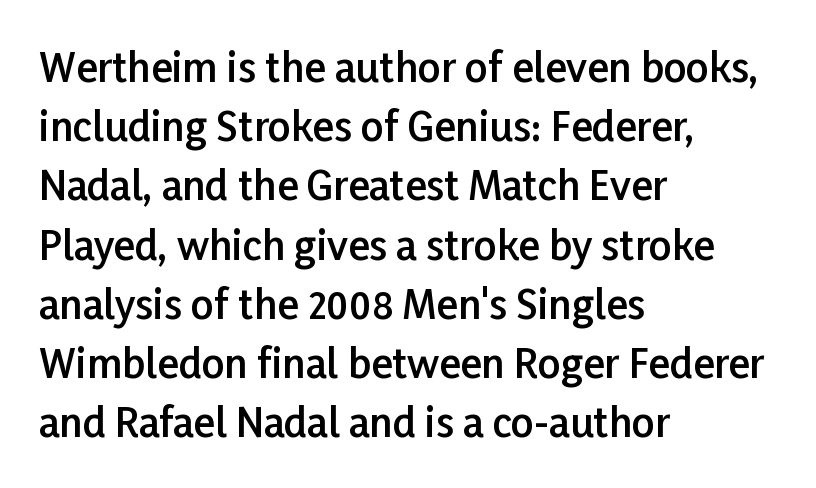
{"serif": "no", "italic": "no", "bold": "semi", "weight": "semibold", "width": "normal", "stroke_contrast": "low", "x_height": "medium", "monospaced": "no", "underline": "no", "align": "left", "line_spacing": "normal", "line_spacing_ratio": 1.48, "letter_spacing": "normal", "letter_spacing_em": 0.0, "glyph_px": 40}
